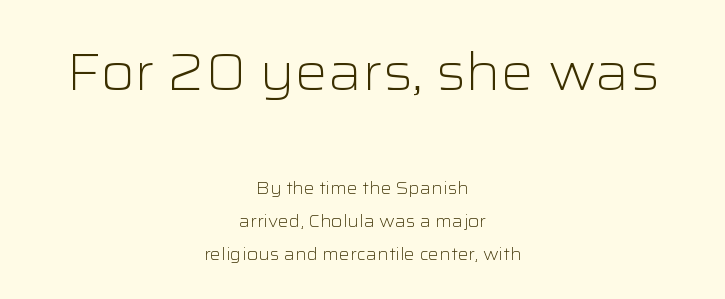
Q: Is the text bold? A: No.
Q: Is the text italic (slanted)? A: No, it is upright.
Q: Is the typeface a serif or a sans-serif typeface? A: Sans-serif.
Q: Is the text underlined? A: No.
Q: How is the paragraph aligned? A: Centered.
Q: Is the spacing between letters normal or unusually wide? A: Normal.
Q: Is the spacing between lines tight, normal or loose? A: Loose.
Q: Which block of text is set in a larger size, the first (top) or the second (bottom)? A: The first (top) one.
Q: Width (condensed, normal, or wide)? A: Wide.
Q: Stroke contrast? A: Low.
Q: x-height? A: Medium.
Q: Monospaced? A: No.
